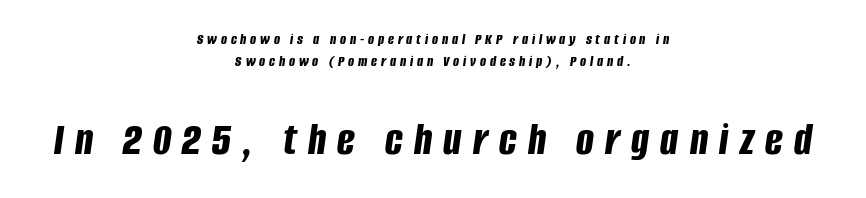
{"italic": "yes", "lean": "right", "slant_degrees": 8, "bold": "yes", "weight": "bold", "width": "condensed", "stroke_contrast": "low", "x_height": "large", "monospaced": "no", "underline": "no", "align": "center", "line_spacing": "normal", "line_spacing_ratio": 1.38, "letter_spacing": "wide", "letter_spacing_em": 0.24, "larger_block": "second", "size_ratio": 2.94, "glyph_px": 47}
